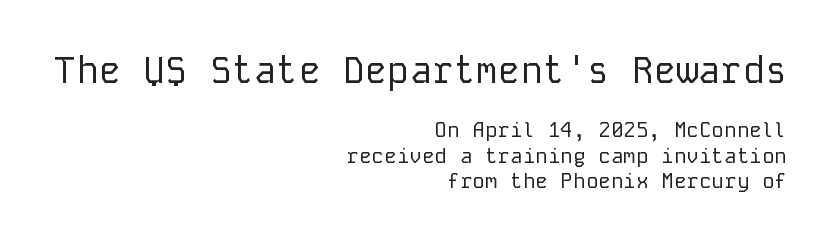
The image shows 37 px regular-weight sans-serif type, upright, monospaced; set right-aligned, line spacing 1.21x, normal letter spacing, not underlined; the first (top) block is 1.76x larger; low stroke contrast and a medium x-height.
